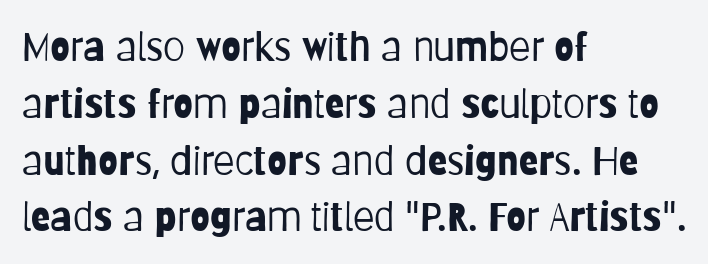
{"serif": "no", "italic": "no", "bold": "no", "weight": "light", "width": "condensed", "stroke_contrast": "low", "x_height": "large", "monospaced": "no", "underline": "no", "align": "left", "line_spacing": "normal", "line_spacing_ratio": 1.42, "letter_spacing": "normal", "letter_spacing_em": 0.0, "glyph_px": 40}
